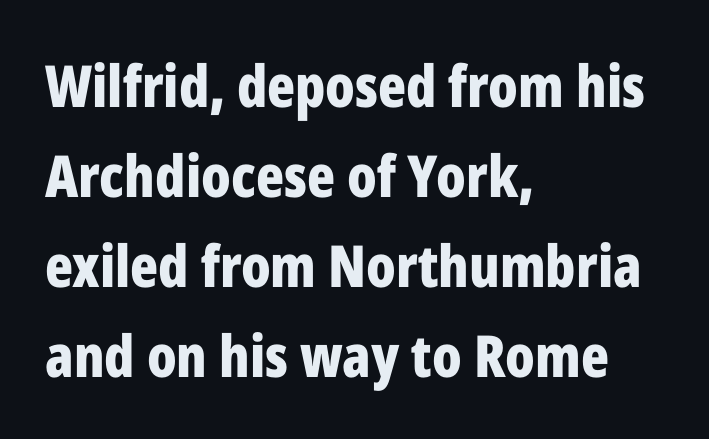
The image shows 58 px bold, condensed sans-serif type, upright; set left-aligned, normal line spacing (1.55x), normal letter spacing, not underlined; low stroke contrast and a medium x-height.
